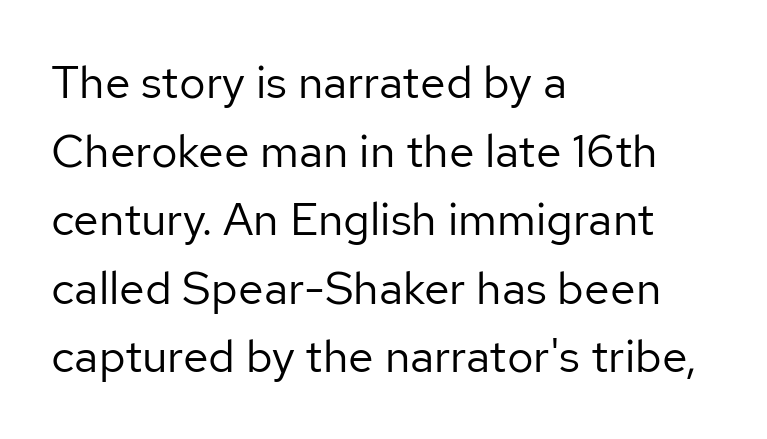
{"serif": "no", "italic": "no", "bold": "no", "weight": "regular", "width": "normal", "stroke_contrast": "low", "x_height": "medium", "monospaced": "no", "underline": "no", "align": "left", "line_spacing": "normal", "line_spacing_ratio": 1.49, "letter_spacing": "normal", "letter_spacing_em": 0.0, "glyph_px": 46}
